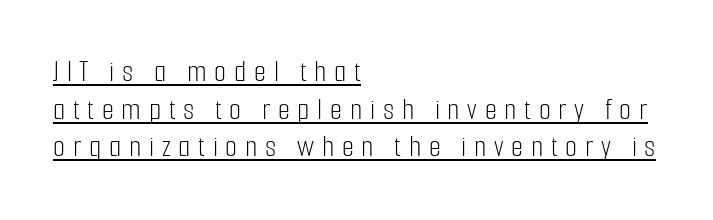
{"serif": "no", "italic": "no", "bold": "no", "weight": "light", "width": "condensed", "stroke_contrast": "low", "x_height": "medium", "monospaced": "no", "underline": "yes", "align": "left", "line_spacing_ratio": 1.21, "letter_spacing": "wide", "letter_spacing_em": 0.25, "glyph_px": 31}
